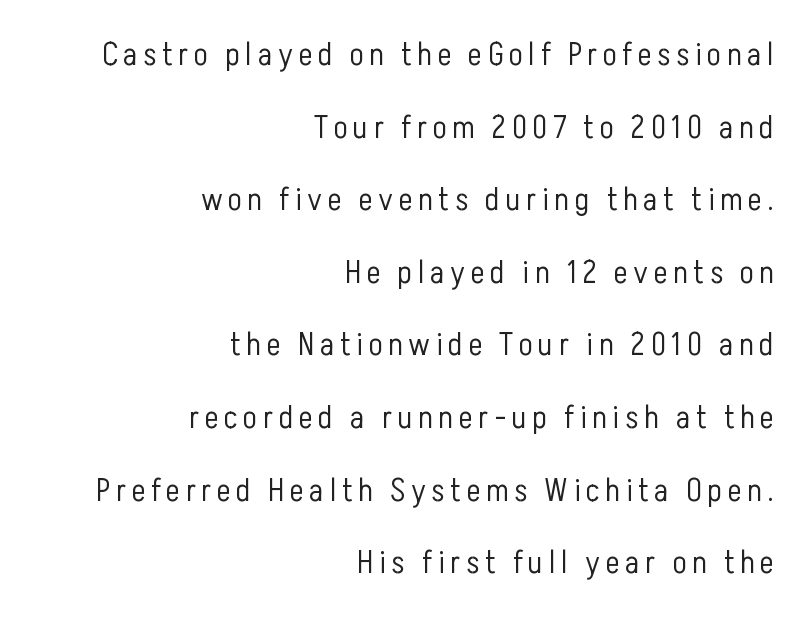
Look at the bottom of the vertical strokes: they stop flat, with no serifs. The specimen reads as upright at a glance. Compared with a flush-left layout, this one pins lines to the opposite, right side. Words float on clear page, feet unadorned.
